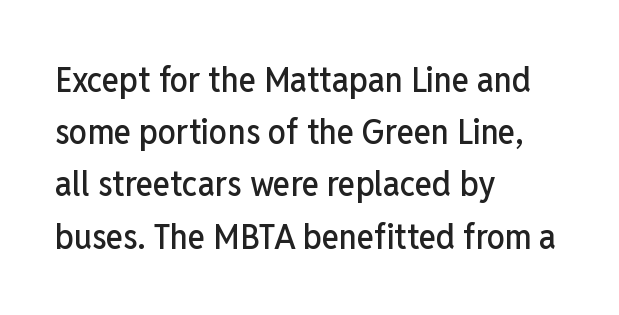
{"serif": "no", "italic": "no", "width": "condensed", "stroke_contrast": "low", "x_height": "medium", "monospaced": "no", "underline": "no", "align": "left", "line_spacing": "normal", "line_spacing_ratio": 1.45, "letter_spacing": "normal", "letter_spacing_em": 0.0, "glyph_px": 36}
